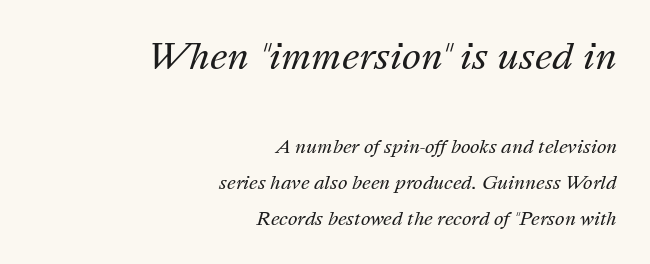
Q: Is the text bold? A: No.
Q: Is the text italic (slanted)? A: Yes, it leans right by about 16 degrees.
Q: Is the text underlined? A: No.
Q: How is the paragraph aligned? A: Right-aligned.
Q: Is the spacing between letters normal or unusually wide? A: Normal.
Q: Is the spacing between lines tight, normal or loose? A: Loose.
Q: Which block of text is set in a larger size, the first (top) or the second (bottom)? A: The first (top) one.
Q: Width (condensed, normal, or wide)? A: Normal.
Q: Stroke contrast? A: Medium.
Q: x-height? A: Medium.
Q: Monospaced? A: No.
